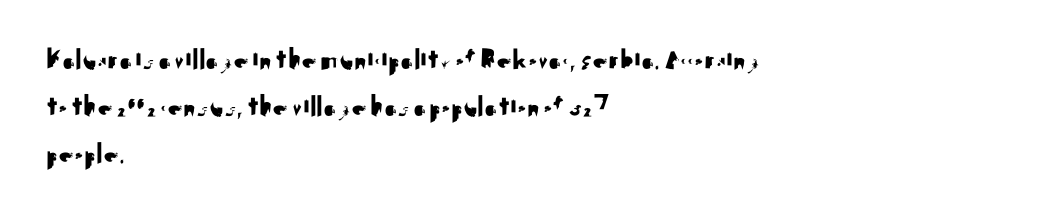
The image shows 30 px sans-serif type, upright; set left-aligned, normal line spacing (1.56x), normal letter spacing, not underlined; medium stroke contrast and a small x-height.
